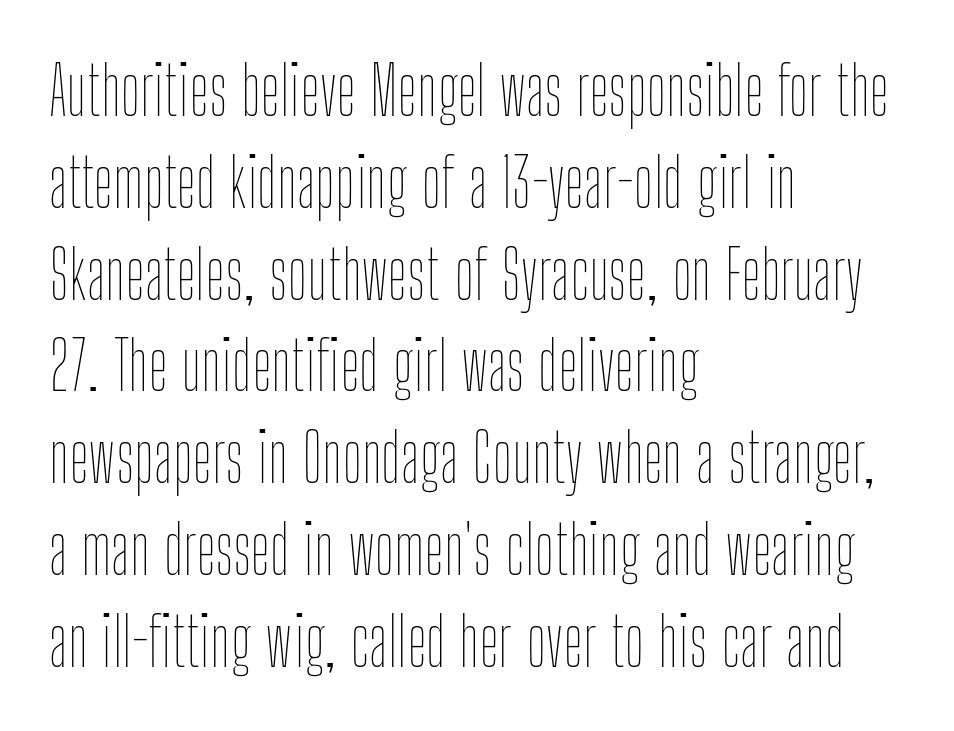
{"italic": "no", "bold": "no", "weight": "thin", "width": "condensed", "stroke_contrast": "low", "x_height": "medium", "monospaced": "no", "underline": "no", "align": "left", "line_spacing": "normal", "line_spacing_ratio": 1.35, "letter_spacing": "normal", "letter_spacing_em": 0.0, "glyph_px": 68}
